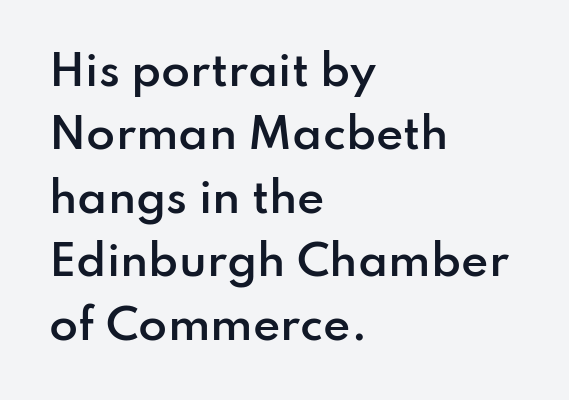
The image shows 42 px semibold sans-serif type, upright; set left-aligned, normal line spacing (1.51x), normal letter spacing, not underlined; low stroke contrast and a small x-height.
